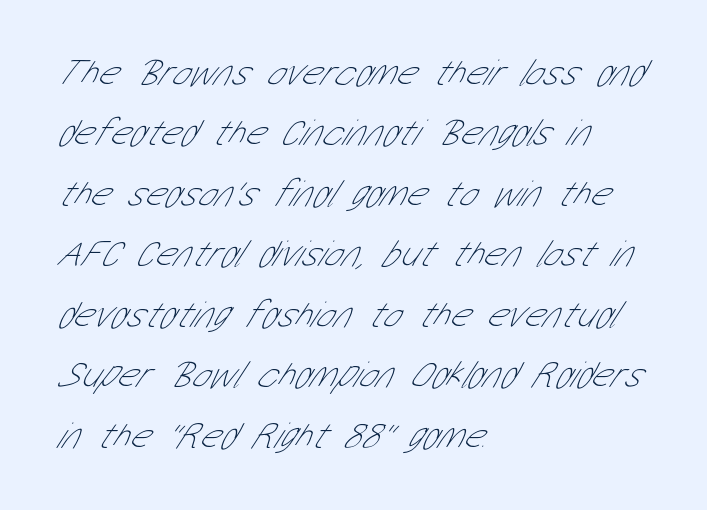
The image shows 38 px thin, condensed sans-serif type; set left-aligned, normal line spacing (1.59x), normal letter spacing, not underlined; low stroke contrast and a medium x-height.
